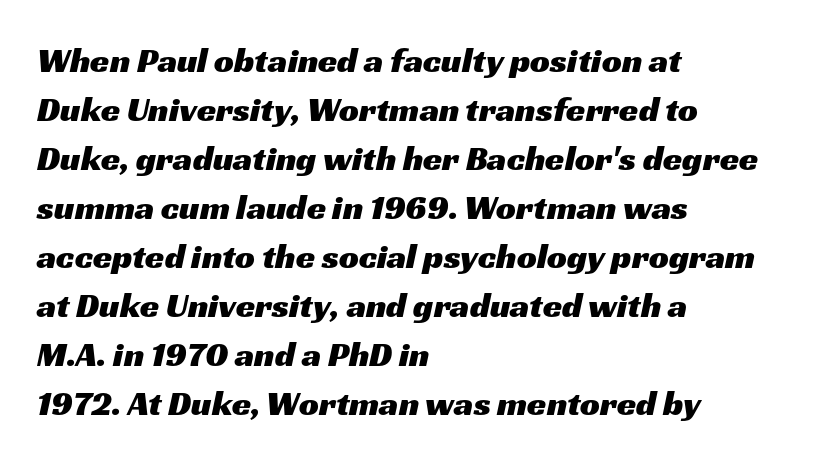
The letterforms sit shoulder to shoulder at normal distance. Casual observation: everything's shoved over to the left. The lines sit at an ordinary, default distance from one another. Here the designer chose a conventional face with non-uniform glyph widths. Check the space under the baseline: it is left empty. The glyphs in this specimen are sans serif.
